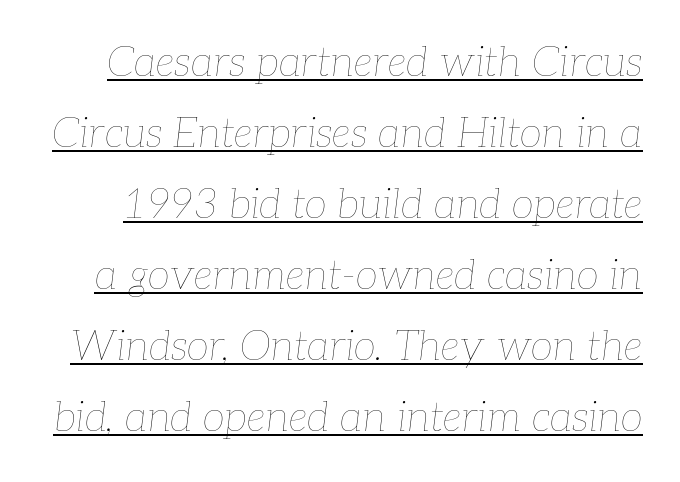
Q: Is the text bold? A: No.
Q: Is the text italic (slanted)? A: Yes, it leans right by about 7 degrees.
Q: Is the text underlined? A: Yes.
Q: Is the spacing between letters normal or unusually wide? A: Normal.
Q: Width (condensed, normal, or wide)? A: Normal.
Q: Stroke contrast? A: Low.
Q: x-height? A: Medium.
Q: Monospaced? A: No.
